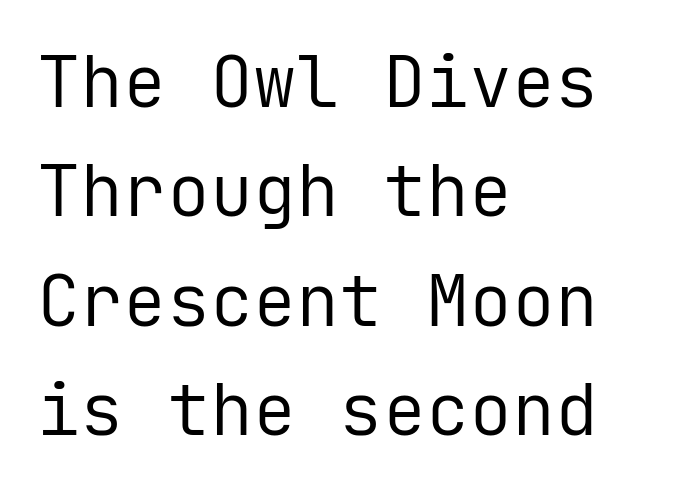
The image shows 72 px regular-weight sans-serif type, upright, monospaced; set left-aligned, normal line spacing (1.52x), normal letter spacing, not underlined; low stroke contrast and a medium x-height.
